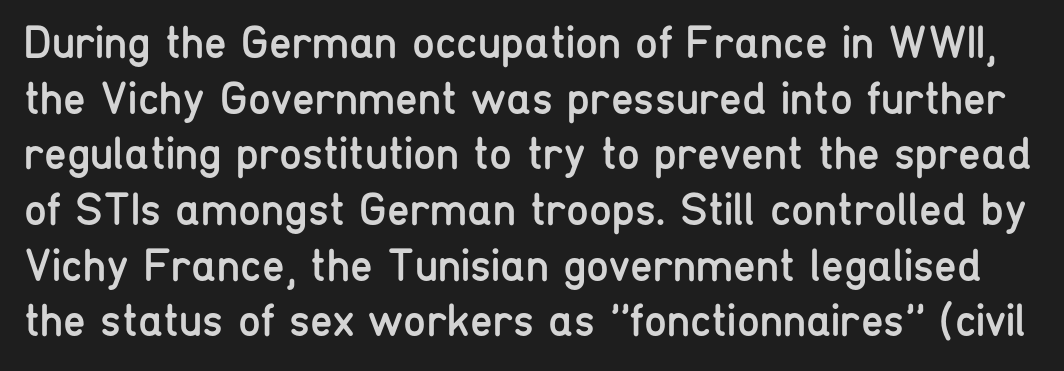
Each letter's strokes conclude bluntly, with no projecting serifs. Spacing verdict: proportional, widths tailored to each character. Stem width sits at or under what a default text font uses. The glyphs are unaccompanied by any horizontal stroke below them. Tall strokes in this sample are plumb rather than angled.
